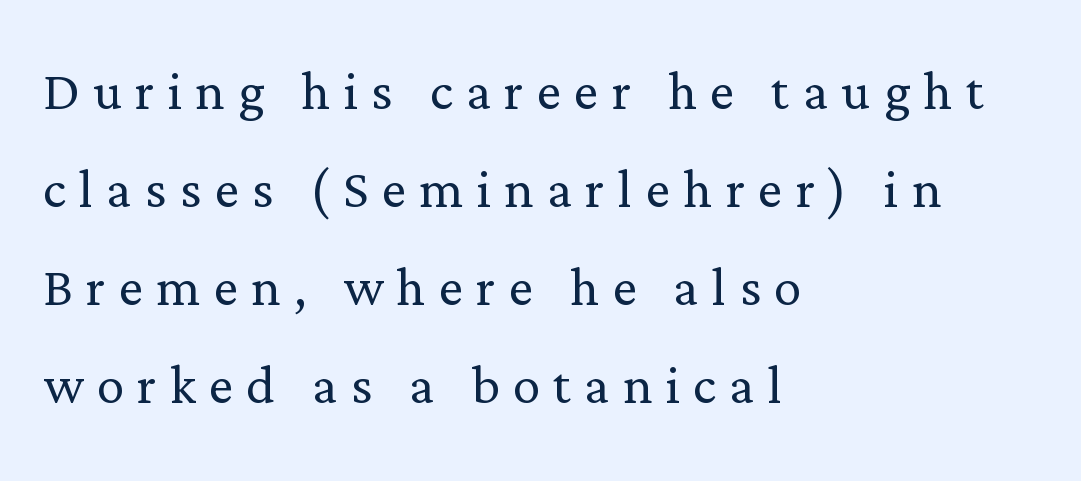
The letterforms sit at book weight or below. The space between consecutive lines is moderate. These lines are rendered in a variable-pitch font. The passage shown is not underscored anywhere.
